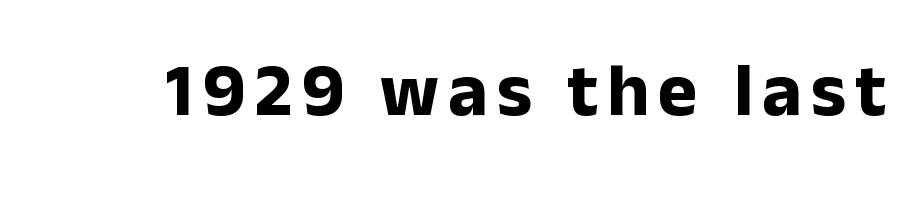
Q: Is the text bold? A: Yes.
Q: Is the text italic (slanted)? A: No, it is upright.
Q: Is the typeface a serif or a sans-serif typeface? A: Sans-serif.
Q: Is the text underlined? A: No.
Q: Width (condensed, normal, or wide)? A: Normal.
Q: Stroke contrast? A: Low.
Q: x-height? A: Medium.
Q: Monospaced? A: No.
